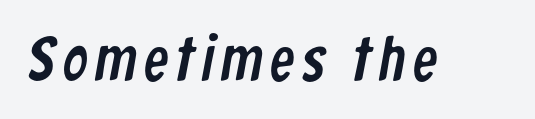
The rendering uses natural spacing where letterforms have individual widths. Type style note: lacks serifs. The gap between lines stays unmarked.
